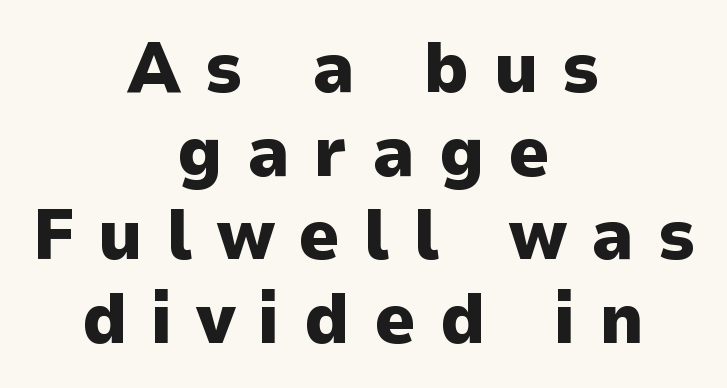
Q: Is the text bold? A: Yes.
Q: Is the text italic (slanted)? A: No, it is upright.
Q: Is the typeface a serif or a sans-serif typeface? A: Sans-serif.
Q: Is the text underlined? A: No.
Q: How is the paragraph aligned? A: Centered.
Q: Is the spacing between letters normal or unusually wide? A: Unusually wide.
Q: Width (condensed, normal, or wide)? A: Normal.
Q: Stroke contrast? A: Low.
Q: x-height? A: Medium.
Q: Monospaced? A: No.
